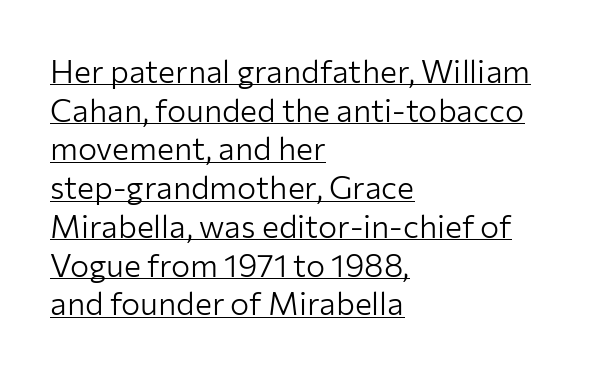
Q: Is the text bold? A: No.
Q: Is the text italic (slanted)? A: No, it is upright.
Q: Is the typeface a serif or a sans-serif typeface? A: Sans-serif.
Q: Is the text underlined? A: Yes.
Q: How is the paragraph aligned? A: Left-aligned.
Q: Is the spacing between letters normal or unusually wide? A: Normal.
Q: Width (condensed, normal, or wide)? A: Normal.
Q: Stroke contrast? A: Low.
Q: x-height? A: Medium.
Q: Monospaced? A: No.
